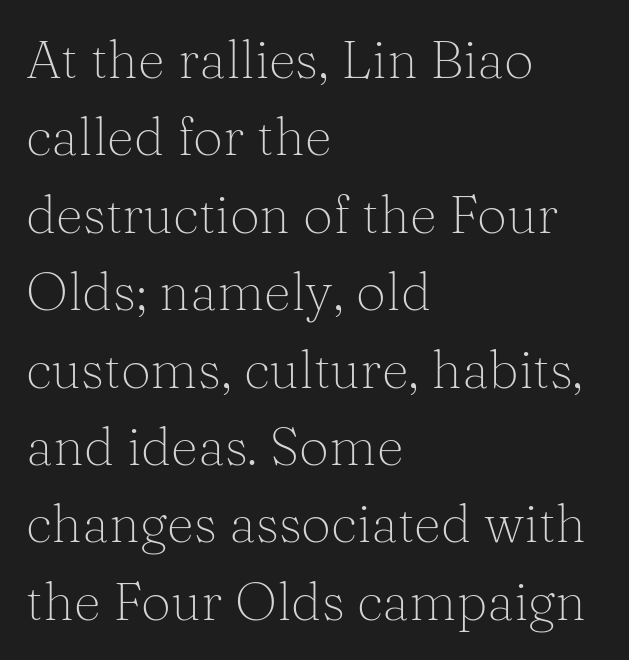
Q: Is the text bold? A: No.
Q: Is the text italic (slanted)? A: No, it is upright.
Q: Is the typeface a serif or a sans-serif typeface? A: Serif.
Q: Is the text underlined? A: No.
Q: How is the paragraph aligned? A: Left-aligned.
Q: Is the spacing between letters normal or unusually wide? A: Normal.
Q: Is the spacing between lines tight, normal or loose? A: Normal.
Q: Width (condensed, normal, or wide)? A: Normal.
Q: Stroke contrast? A: Medium.
Q: x-height? A: Medium.
Q: Monospaced? A: No.
